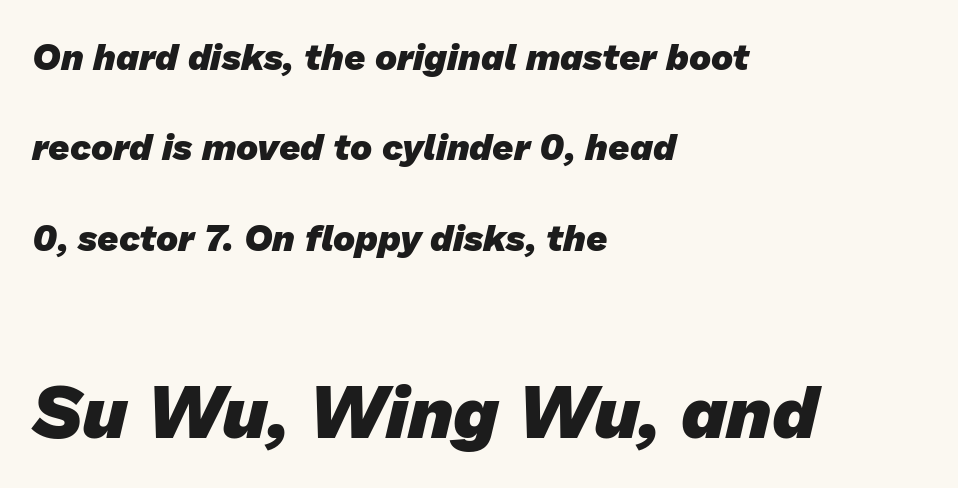
The image shows 74 px heavy sans-serif type; set left-aligned, loose line spacing (2.44x), normal letter spacing, not underlined; the second (bottom) block is 2.0x larger; low stroke contrast and a medium x-height.
